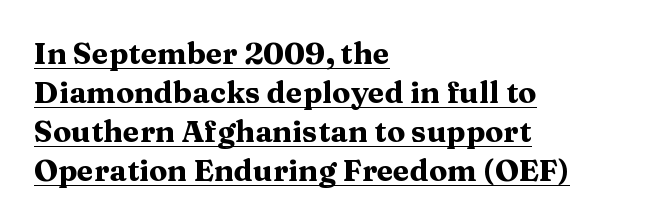
The lines are quadded left. The face used here is proportionally spaced, like ordinary book or web type. Check where the strokes stop: tiny serifs finish them off. Is the type bold? Yes — the strokes are clearly thick and heavy.
